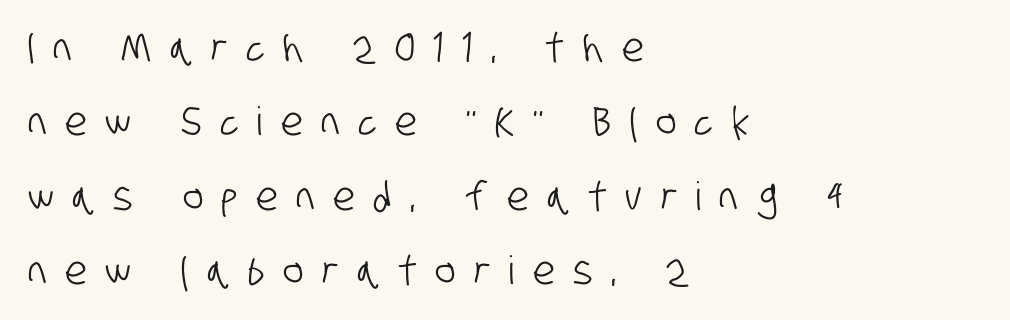
{"serif": "no", "width": "condensed", "stroke_contrast": "low", "x_height": "large", "monospaced": "no", "underline": "no", "align": "left", "line_spacing": "loose", "line_spacing_ratio": 1.91, "letter_spacing": "wide", "letter_spacing_em": 0.48, "glyph_px": 39}
